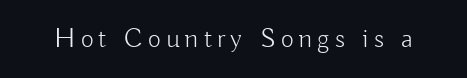
Q: Is the text bold? A: No.
Q: Is the text italic (slanted)? A: No, it is upright.
Q: Is the typeface a serif or a sans-serif typeface? A: Sans-serif.
Q: Is the text underlined? A: No.
Q: Width (condensed, normal, or wide)? A: Normal.
Q: Stroke contrast? A: Low.
Q: x-height? A: Small.
Q: Monospaced? A: No.
